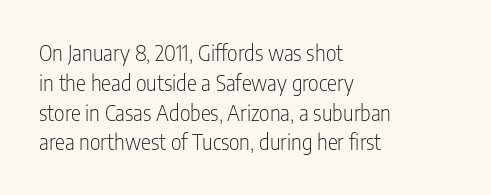
The image shows 21 px text type, upright; set left-aligned, normal line spacing (1.42x), normal letter spacing, not underlined.
